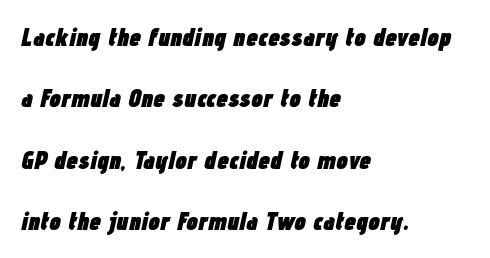
Baseline-to-baseline distance is far greater than the letter height. Rendered with sloped, italic letterforms. The face used here has the dense, thick strokes of a bold. This sample is left-justified, so line endings fall wherever the words run out. The tracking reads as untouched default to a designer's eye. Just letters on the line, the space beneath them empty.
